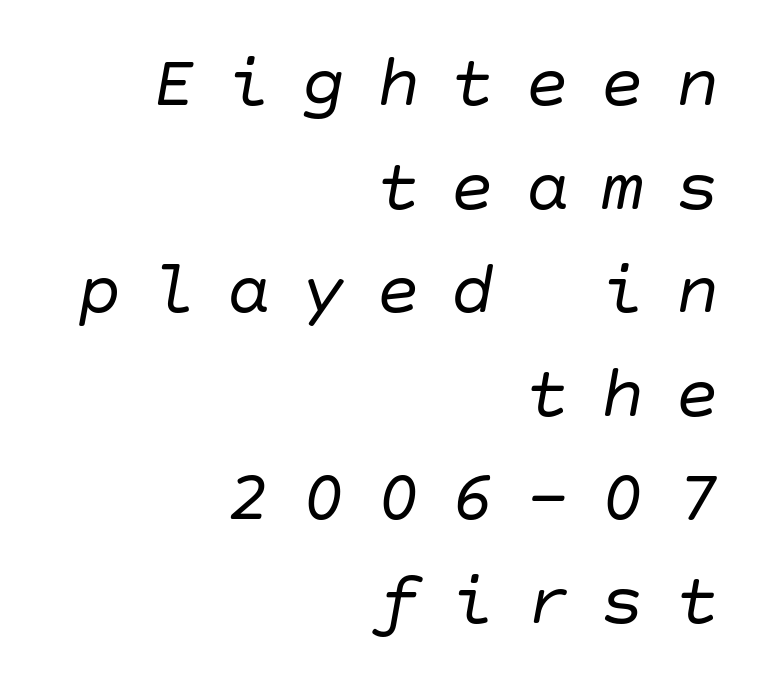
{"italic": "yes", "lean": "right", "slant_degrees": 10, "bold": "no", "weight": "regular", "width": "normal", "stroke_contrast": "low", "x_height": "large", "underline": "no", "align": "right", "line_spacing": "normal", "line_spacing_ratio": 1.4, "letter_spacing": "wide", "letter_spacing_em": 0.41, "glyph_px": 74}
